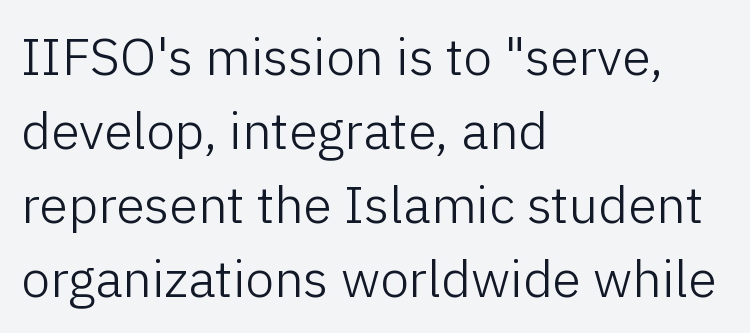
Q: Is the text bold? A: No.
Q: Is the text italic (slanted)? A: No, it is upright.
Q: Is the typeface a serif or a sans-serif typeface? A: Sans-serif.
Q: Is the text underlined? A: No.
Q: How is the paragraph aligned? A: Left-aligned.
Q: Is the spacing between letters normal or unusually wide? A: Normal.
Q: Is the spacing between lines tight, normal or loose? A: Normal.
Q: Width (condensed, normal, or wide)? A: Normal.
Q: Stroke contrast? A: Low.
Q: x-height? A: Medium.
Q: Monospaced? A: No.
